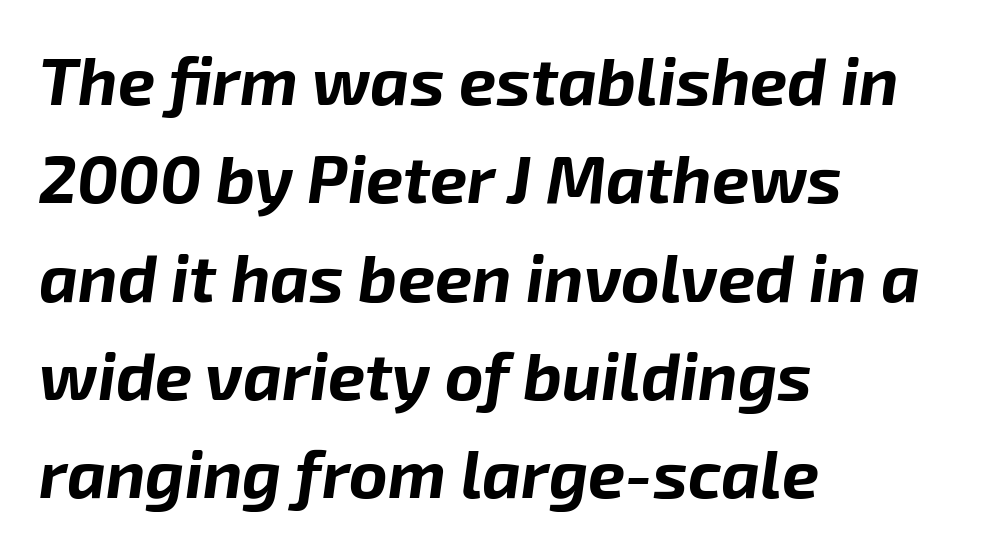
Q: Is the text bold? A: Yes.
Q: Is the text italic (slanted)? A: Yes, it leans right by about 8 degrees.
Q: Is the text underlined? A: No.
Q: How is the paragraph aligned? A: Left-aligned.
Q: Is the spacing between letters normal or unusually wide? A: Normal.
Q: Is the spacing between lines tight, normal or loose? A: Normal.
Q: Width (condensed, normal, or wide)? A: Normal.
Q: Stroke contrast? A: Low.
Q: x-height? A: Medium.
Q: Monospaced? A: No.
